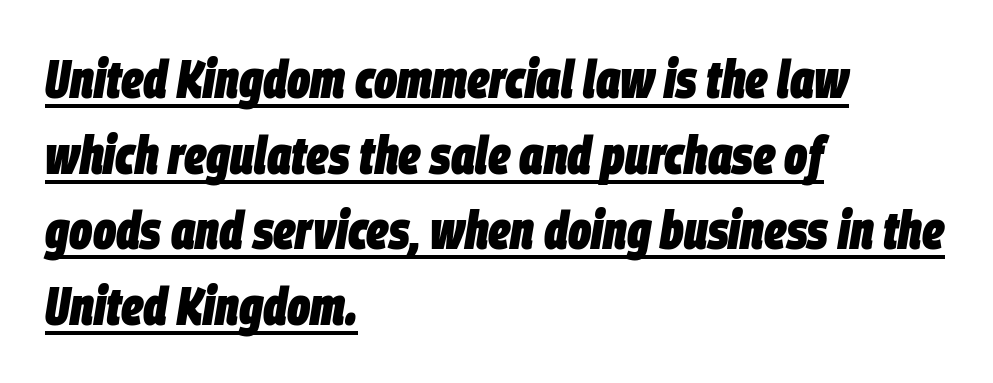
The image shows 54 px heavy, condensed type, italic (leaning right); set left-aligned, normal line spacing (1.4x), normal letter spacing, underlined; low stroke contrast and a large x-height.
